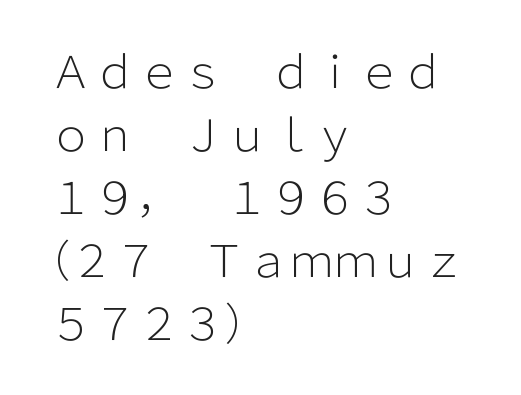
The image shows 44 px light sans-serif type, upright; set left-aligned, normal line spacing (1.43x), normal letter spacing, not underlined; low stroke contrast and a medium x-height.
